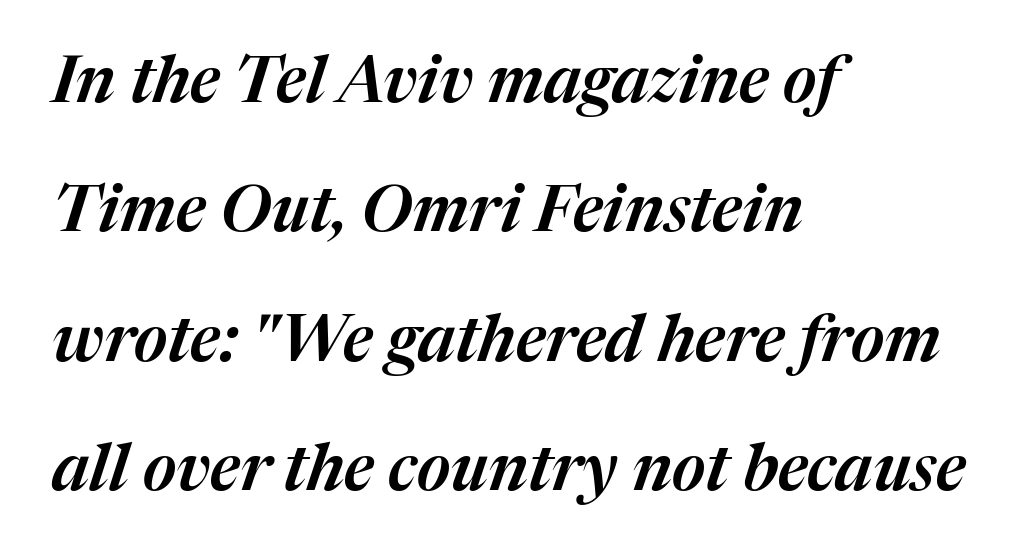
Q: Is the text italic (slanted)? A: Yes, it leans right by about 17 degrees.
Q: Is the text underlined? A: No.
Q: How is the paragraph aligned? A: Left-aligned.
Q: Is the spacing between letters normal or unusually wide? A: Normal.
Q: Is the spacing between lines tight, normal or loose? A: Loose.
Q: Width (condensed, normal, or wide)? A: Normal.
Q: Stroke contrast? A: Medium.
Q: x-height? A: Medium.
Q: Monospaced? A: No.
